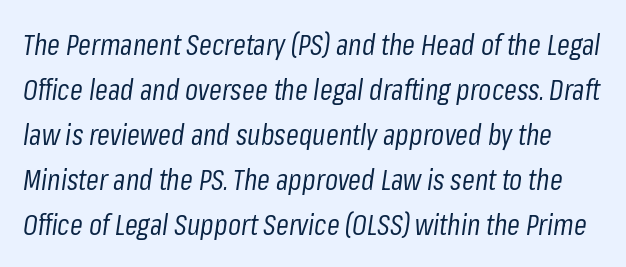
Q: Is the text bold? A: No.
Q: Is the text italic (slanted)? A: Yes, it leans right by about 8 degrees.
Q: Is the text underlined? A: No.
Q: Is the spacing between letters normal or unusually wide? A: Normal.
Q: Is the spacing between lines tight, normal or loose? A: Normal.
Q: Width (condensed, normal, or wide)? A: Condensed.
Q: Stroke contrast? A: Low.
Q: x-height? A: Medium.
Q: Monospaced? A: No.
